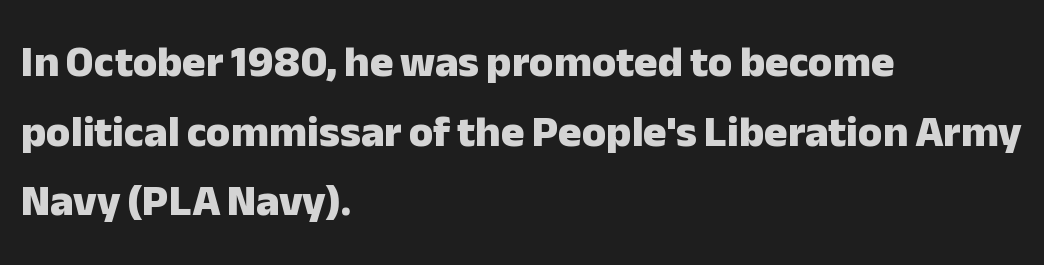
Q: Is the text bold? A: Yes.
Q: Is the text italic (slanted)? A: No, it is upright.
Q: Is the typeface a serif or a sans-serif typeface? A: Sans-serif.
Q: Is the text underlined? A: No.
Q: How is the paragraph aligned? A: Left-aligned.
Q: Is the spacing between letters normal or unusually wide? A: Normal.
Q: Is the spacing between lines tight, normal or loose? A: Normal.
Q: Width (condensed, normal, or wide)? A: Normal.
Q: Stroke contrast? A: Low.
Q: x-height? A: Medium.
Q: Monospaced? A: No.
